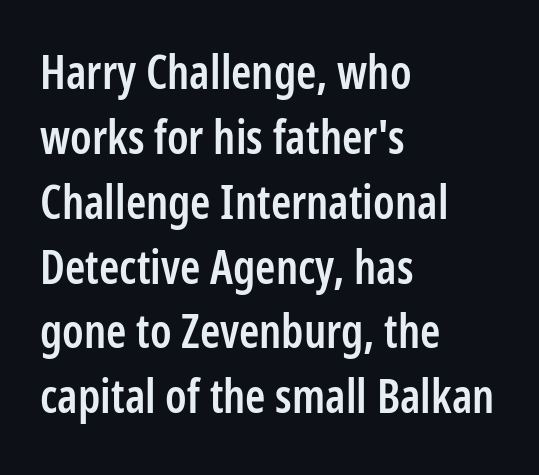
{"serif": "no", "italic": "no", "bold": "semi", "weight": "semibold", "width": "condensed", "stroke_contrast": "low", "x_height": "medium", "monospaced": "no", "underline": "no", "align": "left", "line_spacing": "normal", "line_spacing_ratio": 1.41, "letter_spacing": "normal", "letter_spacing_em": 0.0, "glyph_px": 46}
